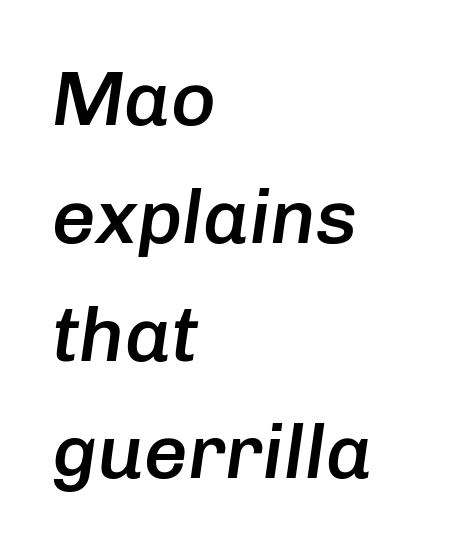
The image shows 77 px semibold type, italic (leaning right); set left-aligned, normal line spacing (1.53x), normal letter spacing, not underlined; low stroke contrast and a medium x-height.
